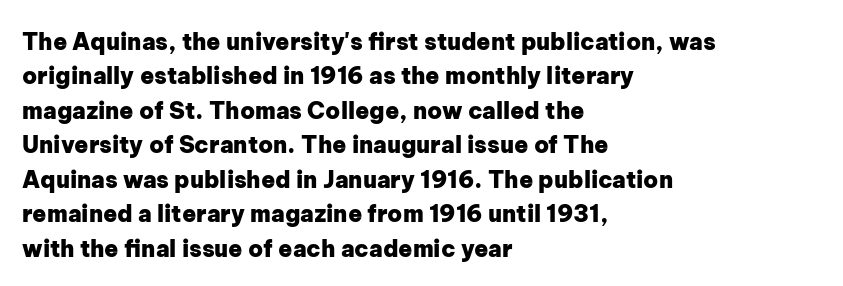
{"italic": "no", "bold": "yes", "underline": "no", "align": "left", "line_spacing": "normal", "line_spacing_ratio": 1.5, "letter_spacing": "normal", "letter_spacing_em": 0.0, "glyph_px": 23}
